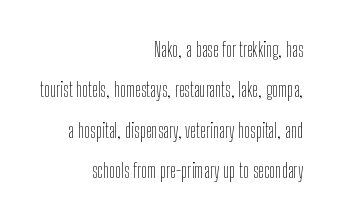
{"italic": "no", "bold": "no", "underline": "no", "align": "right", "line_spacing": "loose", "line_spacing_ratio": 2.02, "letter_spacing": "normal", "letter_spacing_em": 0.0, "glyph_px": 20}
